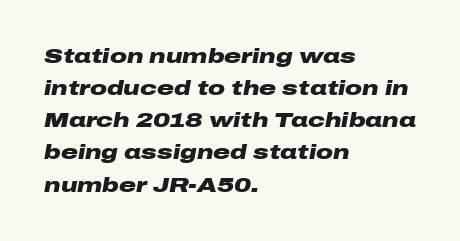
Anything drawn beneath the words? Only blank space. Normally led — the rows are evenly, conventionally spaced. In terms of posture, this sample is oblique. Which margin do the lines hug? The left one — the right edge is uneven.
